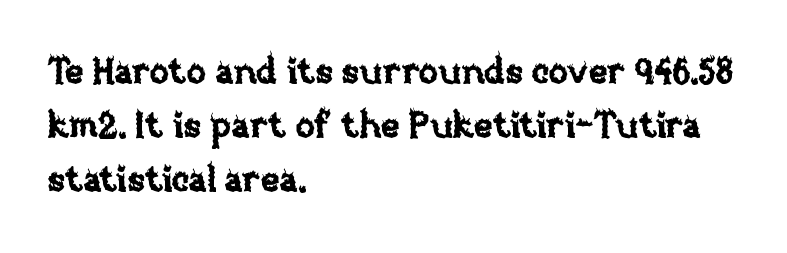
Leftover space on each line is placed entirely after the last word. You could not count columns in this text — the font is proportionally spaced. Plain, unruled lines of type. Quick note: not italic, upright.
